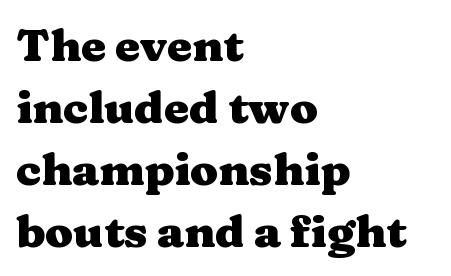
This is the regular roman posture of the typeface. A full-strength bold gives these letters their thick strokes. Note the varied advance widths — an 'i' is clearly narrower than an 'm'. Line beginnings align vertically; line endings do not. Letters rest on an invisible, unmarked baseline. I'd call this a serif setting — the letters wear small feet.
